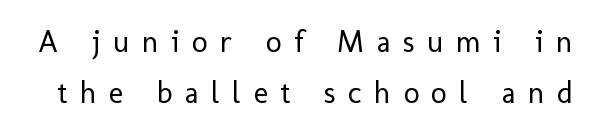
{"serif": "no", "italic": "no", "bold": "no", "weight": "regular", "width": "normal", "stroke_contrast": "low", "x_height": "medium", "monospaced": "no", "underline": "no", "line_spacing": "normal", "line_spacing_ratio": 1.64, "letter_spacing": "wide", "letter_spacing_em": 0.4, "glyph_px": 31}
